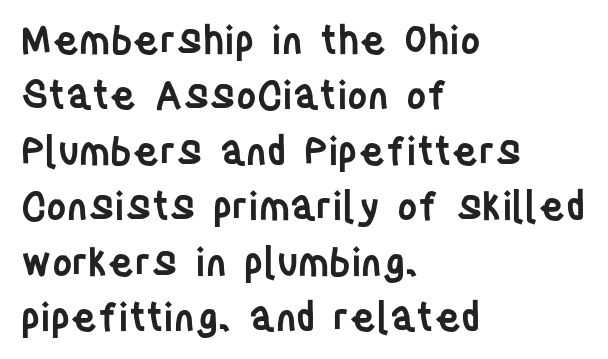
You could not count columns in this text — the font is proportionally spaced. Each letter's strokes conclude bluntly, with no projecting serifs. Nope, not italic — everything's standing straight. Only glyphs here, with clear space below each row. The paragraph has a hard left edge and a soft right edge.
